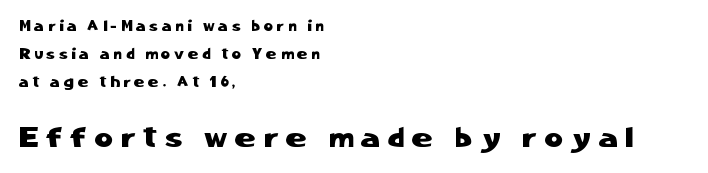
Bare-footed words on every line. Does the copy run flush right? No — it runs flush left. Line spacing here is loose. Inter-character spacing is expanded well beyond the font's built-in metrics. A typesetter would mark this as roman, not italic. In terms of letterform style, serifs are entirely absent.
